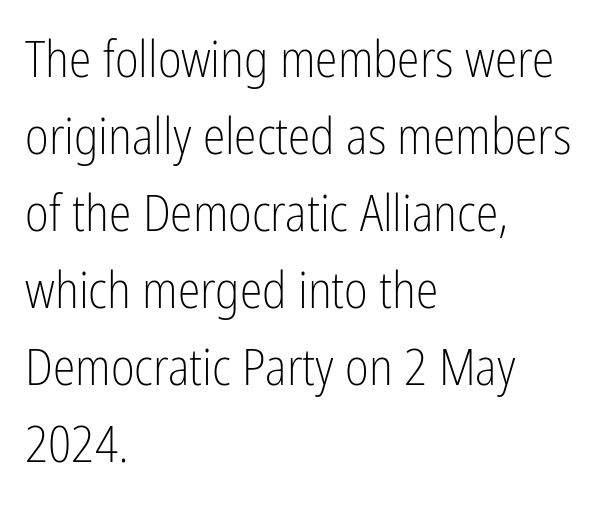
The image shows 51 px light, condensed sans-serif type, upright; set left-aligned, normal line spacing (1.51x), normal letter spacing, not underlined; low stroke contrast and a medium x-height.
